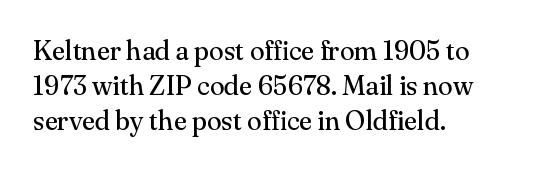
Style check: upright. Plain, unruled lines of type. The paragraph has a hard left edge and a soft right edge. This rendering leaves character spacing at its baseline value. A typesetter would call this leading conventional body-copy spacing. These glyphs show unthickened strokes, regular width or finer.
